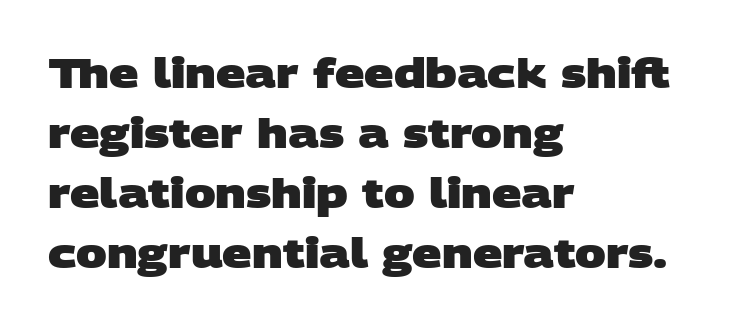
{"serif": "no", "bold": "yes", "weight": "heavy", "width": "wide", "stroke_contrast": "low", "x_height": "large", "monospaced": "no", "underline": "no", "align": "left", "line_spacing": "normal", "line_spacing_ratio": 1.46, "letter_spacing": "normal", "letter_spacing_em": 0.0, "glyph_px": 41}
